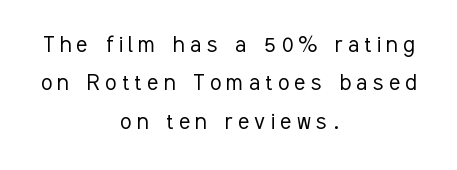
{"italic": "no", "bold": "no", "underline": "no", "align": "center", "line_spacing": "normal", "line_spacing_ratio": 1.48, "letter_spacing": "wide", "letter_spacing_em": 0.21, "glyph_px": 26}
